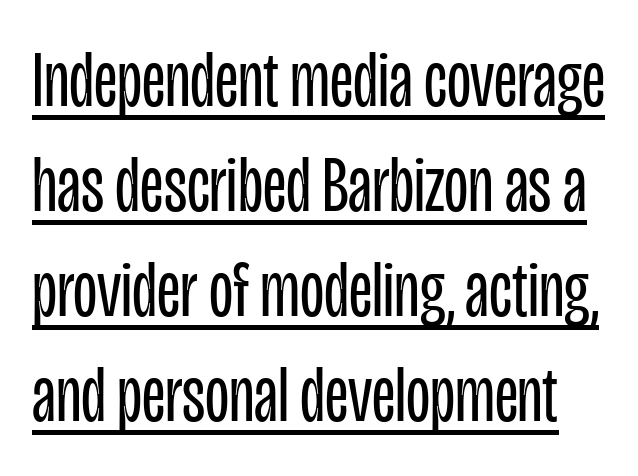
The typesetting does not lean heavy: it is not bold. Reading down the column, the eye jumps a familiar distance to each next line. Decoration check: the copy is underlined. The passage shown is typeset with a sans-serif family. A typesetter would call this proportional, since set widths differ per character.
